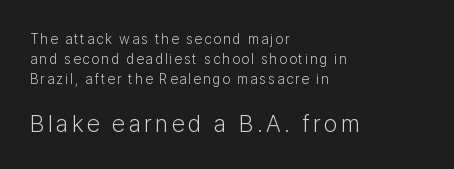
The image shows 24 px text type, upright; set left-aligned, normal line spacing (1.43x), not underlined; the second (bottom) block is 1.71x larger.
